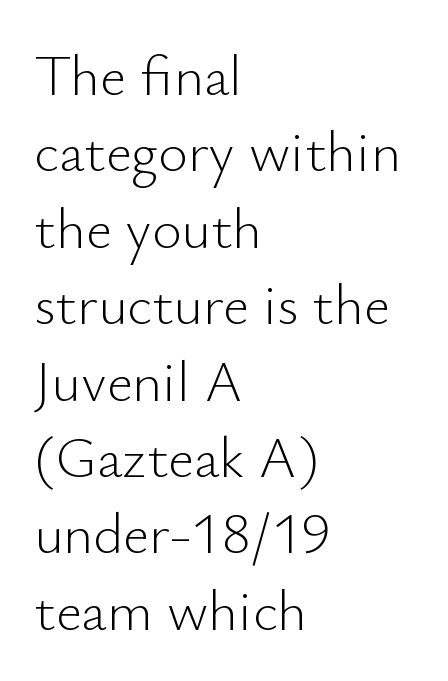
The image shows 57 px light sans-serif type, upright; set left-aligned, normal line spacing (1.34x), normal letter spacing, not underlined; low stroke contrast and a small x-height.
